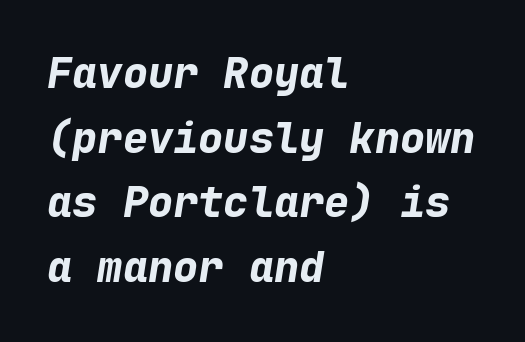
Q: Is the text bold? A: Yes.
Q: Is the text italic (slanted)? A: Yes, it leans right by about 9 degrees.
Q: Is the text underlined? A: No.
Q: How is the paragraph aligned? A: Left-aligned.
Q: Is the spacing between letters normal or unusually wide? A: Normal.
Q: Is the spacing between lines tight, normal or loose? A: Normal.
Q: Width (condensed, normal, or wide)? A: Normal.
Q: Stroke contrast? A: Low.
Q: x-height? A: Medium.
Q: Monospaced? A: Yes.
